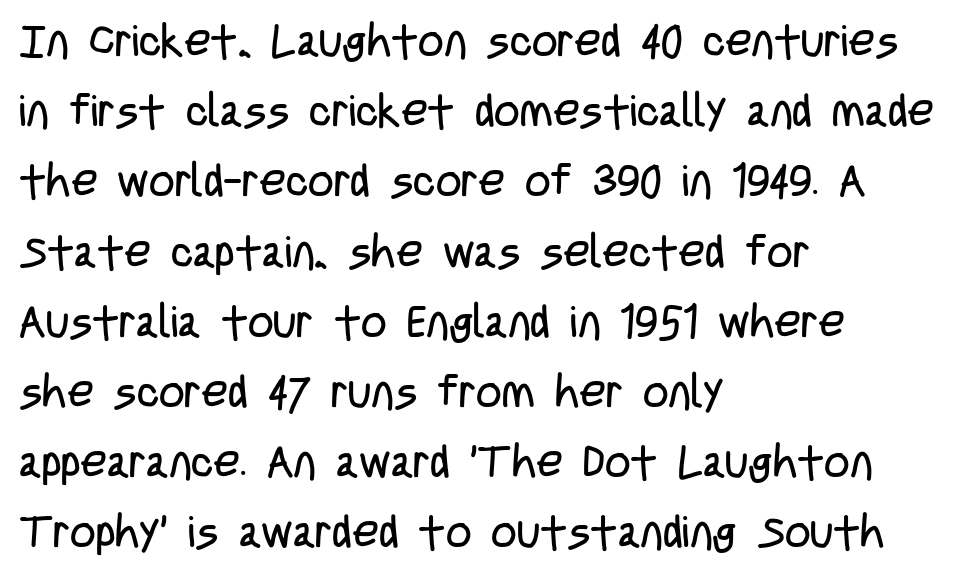
The image shows 45 px regular-weight, condensed sans-serif type, upright; set left-aligned, normal line spacing (1.56x), normal letter spacing, not underlined; low stroke contrast and a large x-height.
